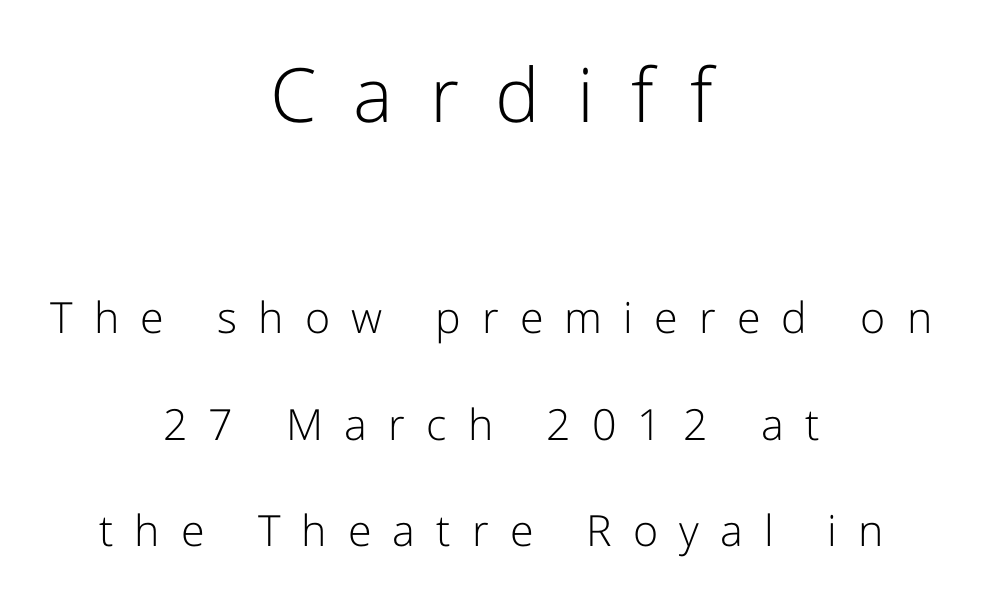
If you folded the block vertically in half, each line would mirror itself in length. Leading: increased. Every stem runs plumb, perpendicular to the baseline. Caption: expanded tracking, letters set apart. The zone under the glyphs is completely vacant.
